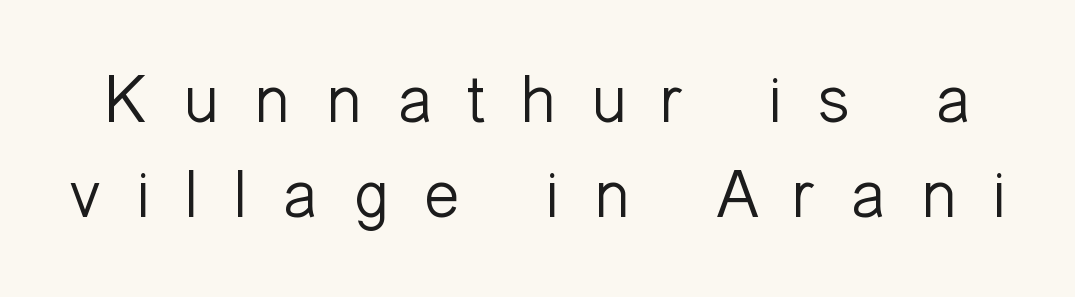
Q: Is the text bold? A: No.
Q: Is the text italic (slanted)? A: No, it is upright.
Q: Is the typeface a serif or a sans-serif typeface? A: Sans-serif.
Q: Is the text underlined? A: No.
Q: Is the spacing between letters normal or unusually wide? A: Unusually wide.
Q: Is the spacing between lines tight, normal or loose? A: Normal.
Q: Width (condensed, normal, or wide)? A: Normal.
Q: Stroke contrast? A: Low.
Q: x-height? A: Medium.
Q: Monospaced? A: No.
